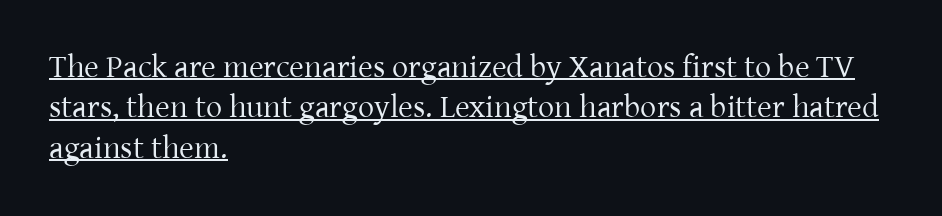
The image shows 32 px regular-weight serif type, upright; set left-aligned, normal line spacing (1.26x), normal letter spacing, underlined; low stroke contrast and a medium x-height.
